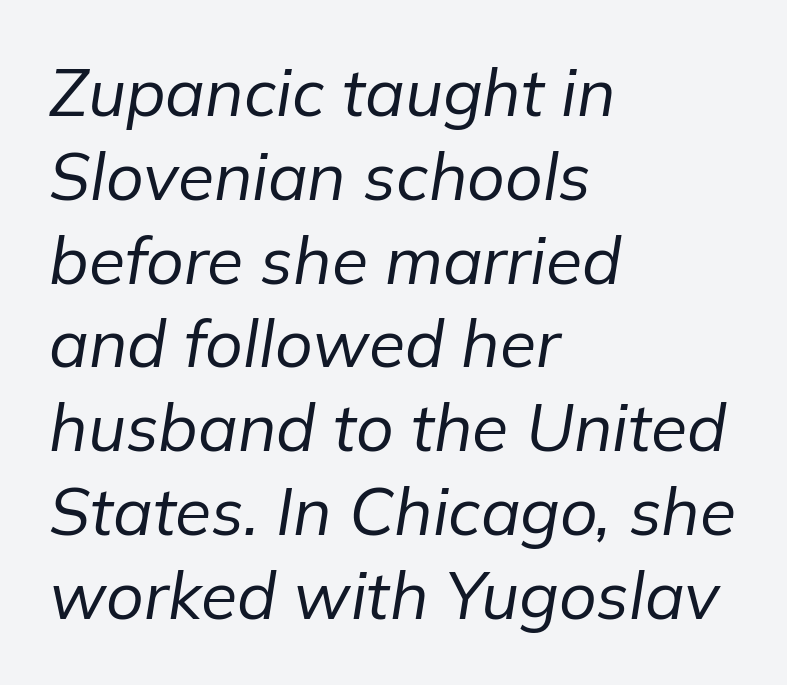
{"italic": "yes", "lean": "right", "slant_degrees": 9, "bold": "no", "weight": "regular", "width": "normal", "stroke_contrast": "low", "x_height": "medium", "monospaced": "no", "underline": "no", "align": "left", "line_spacing": "normal", "line_spacing_ratio": 1.27, "letter_spacing": "normal", "letter_spacing_em": 0.0, "glyph_px": 66}
